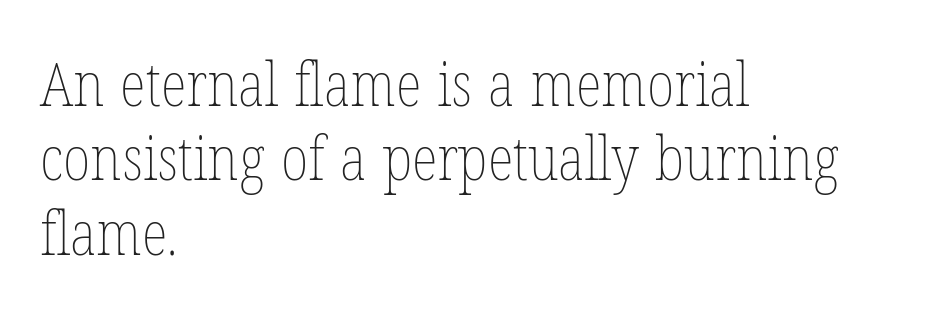
Q: Is the text bold? A: No.
Q: Is the text italic (slanted)? A: No, it is upright.
Q: Is the text underlined? A: No.
Q: How is the paragraph aligned? A: Left-aligned.
Q: Is the spacing between letters normal or unusually wide? A: Normal.
Q: Width (condensed, normal, or wide)? A: Condensed.
Q: Stroke contrast? A: Low.
Q: x-height? A: Medium.
Q: Monospaced? A: No.
